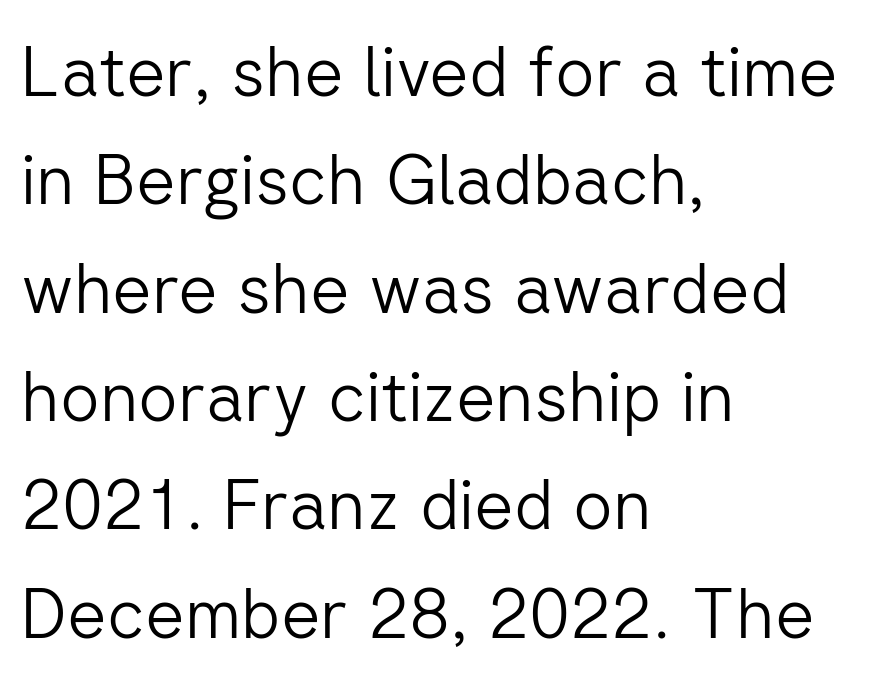
{"serif": "no", "italic": "no", "bold": "no", "weight": "light", "width": "normal", "stroke_contrast": "low", "x_height": "medium", "monospaced": "no", "underline": "no", "align": "left", "line_spacing": "normal", "line_spacing_ratio": 1.57, "letter_spacing": "normal", "letter_spacing_em": 0.0, "glyph_px": 69}
